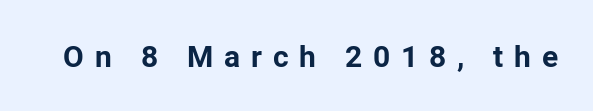
{"serif": "no", "italic": "no", "bold": "yes", "weight": "bold", "width": "normal", "stroke_contrast": "low", "x_height": "medium", "monospaced": "no", "underline": "no", "letter_spacing": "wide", "letter_spacing_em": 0.36, "glyph_px": 30}
